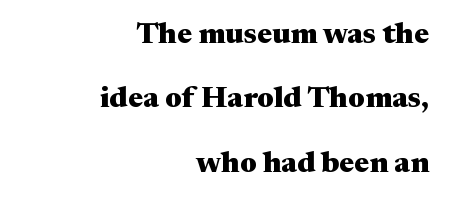
{"serif": "yes", "italic": "no", "bold": "yes", "weight": "heavy", "width": "wide", "stroke_contrast": "medium", "x_height": "medium", "monospaced": "no", "underline": "no", "align": "right", "line_spacing": "loose", "line_spacing_ratio": 2.15, "letter_spacing": "normal", "letter_spacing_em": 0.0, "glyph_px": 30}
